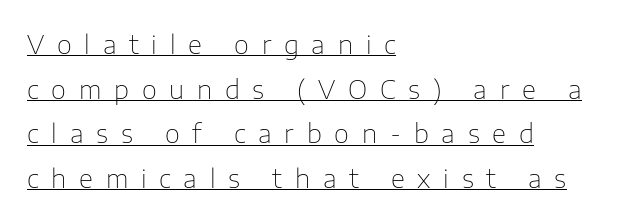
Q: Is the text bold? A: No.
Q: Is the text italic (slanted)? A: No, it is upright.
Q: Is the text underlined? A: Yes.
Q: How is the paragraph aligned? A: Left-aligned.
Q: Is the spacing between letters normal or unusually wide? A: Unusually wide.
